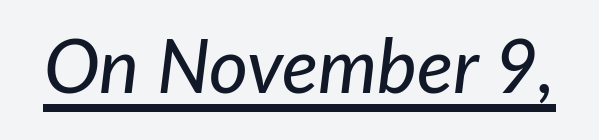
Q: Is the text italic (slanted)? A: Yes, it leans right by about 7 degrees.
Q: Is the text underlined? A: Yes.
Q: Is the spacing between letters normal or unusually wide? A: Normal.
Q: Width (condensed, normal, or wide)? A: Normal.
Q: Stroke contrast? A: Low.
Q: x-height? A: Medium.
Q: Monospaced? A: No.
